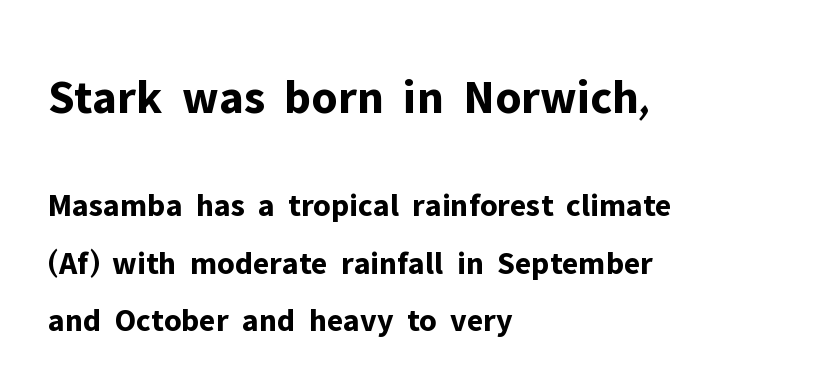
Q: Is the text bold? A: Yes.
Q: Is the text italic (slanted)? A: No, it is upright.
Q: Is the typeface a serif or a sans-serif typeface? A: Sans-serif.
Q: Is the text underlined? A: No.
Q: How is the paragraph aligned? A: Left-aligned.
Q: Is the spacing between letters normal or unusually wide? A: Normal.
Q: Which block of text is set in a larger size, the first (top) or the second (bottom)? A: The first (top) one.
Q: Width (condensed, normal, or wide)? A: Normal.
Q: Stroke contrast? A: Low.
Q: x-height? A: Medium.
Q: Monospaced? A: No.
